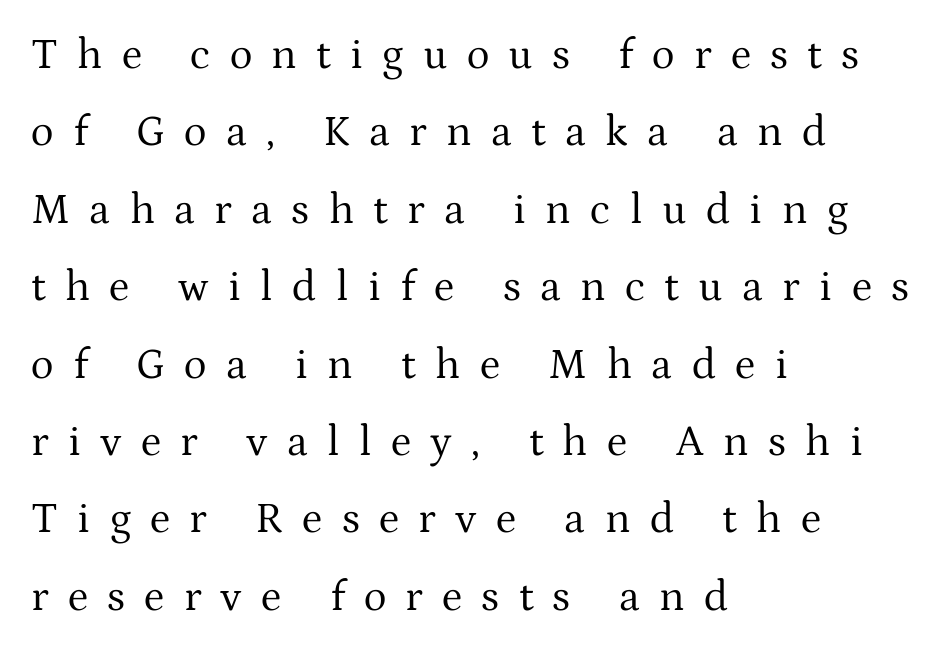
{"serif": "yes", "italic": "no", "bold": "no", "weight": "regular", "width": "normal", "stroke_contrast": "medium", "x_height": "medium", "monospaced": "no", "underline": "no", "align": "left", "line_spacing_ratio": 1.8, "letter_spacing": "wide", "letter_spacing_em": 0.45, "glyph_px": 43}
